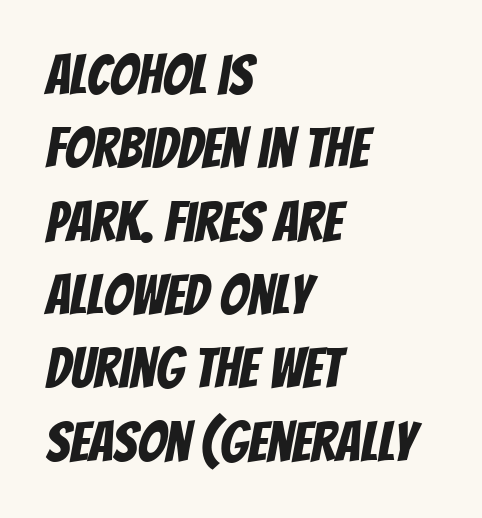
The rendering keeps characters at their native spacing. Line beginnings align vertically; line endings do not. Is this a fixed-width face? No — the glyphs have proportional, varying widths. Unlike a traditional serif, this face leaves its strokes unadorned. Students, observe: this is what conventionally led text looks like. Decoration check: the copy has no underline.
